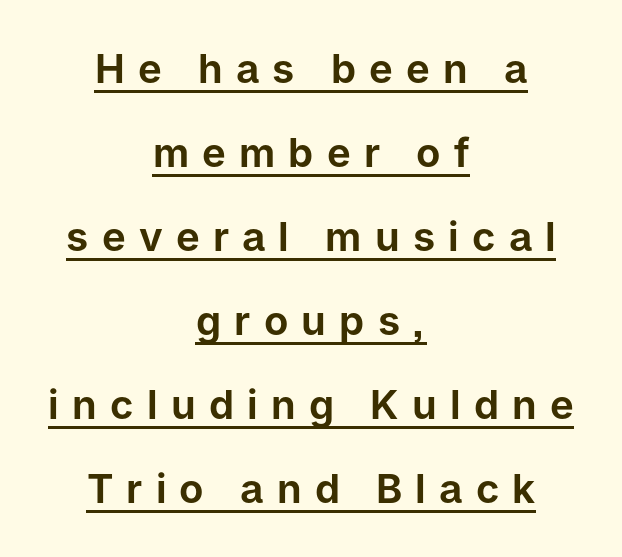
The image shows 40 px sans-serif type, upright; set centered, loose line spacing (2.1x), unusually wide letter spacing (+0.33 em), underlined; low stroke contrast and a medium x-height.
